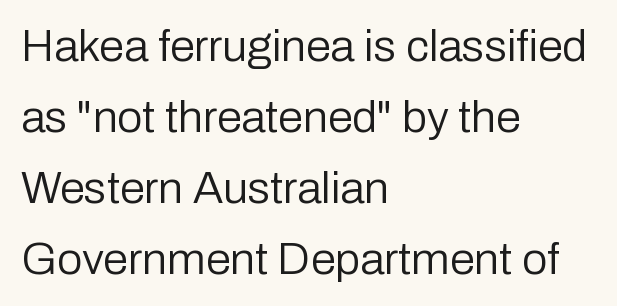
{"serif": "no", "italic": "no", "bold": "no", "weight": "regular", "width": "normal", "stroke_contrast": "low", "x_height": "medium", "monospaced": "no", "underline": "no", "align": "left", "line_spacing": "normal", "line_spacing_ratio": 1.58, "letter_spacing": "normal", "letter_spacing_em": 0.0, "glyph_px": 45}
